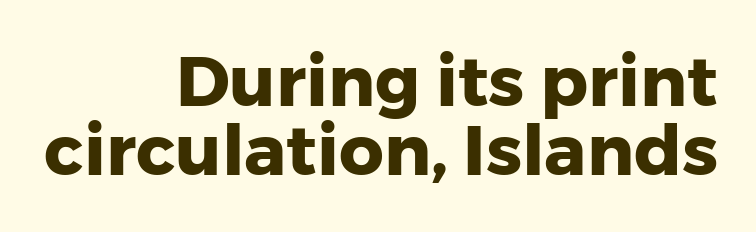
The image shows 70 px heavy sans-serif type, upright; set right-aligned, tight line spacing (0.99x), normal letter spacing, not underlined; low stroke contrast and a medium x-height.
